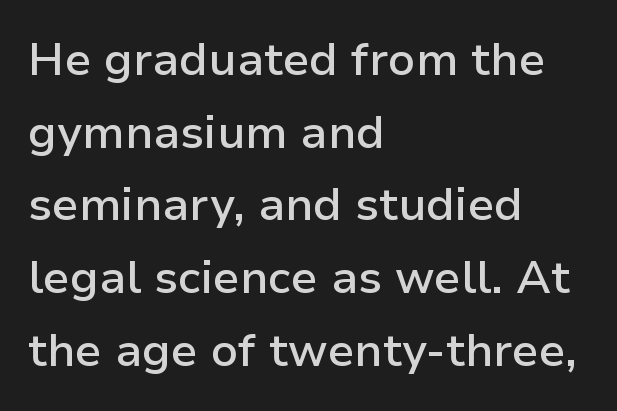
{"serif": "no", "italic": "no", "bold": "semi", "weight": "semibold", "width": "normal", "stroke_contrast": "low", "x_height": "medium", "monospaced": "no", "underline": "no", "align": "left", "line_spacing": "normal", "line_spacing_ratio": 1.58, "letter_spacing": "normal", "letter_spacing_em": 0.0, "glyph_px": 46}
